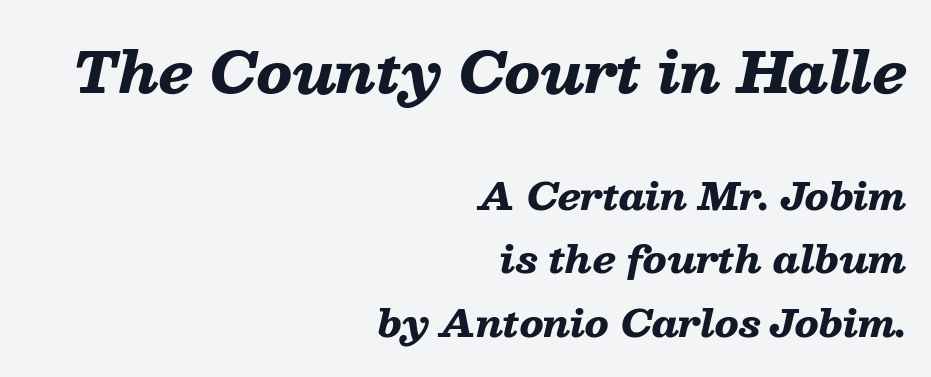
The image shows 55 px heavy, wide type, italic (leaning right); set right-aligned, line spacing 1.72x, normal letter spacing, not underlined; the first (top) block is 1.49x larger; low stroke contrast and a medium x-height.
